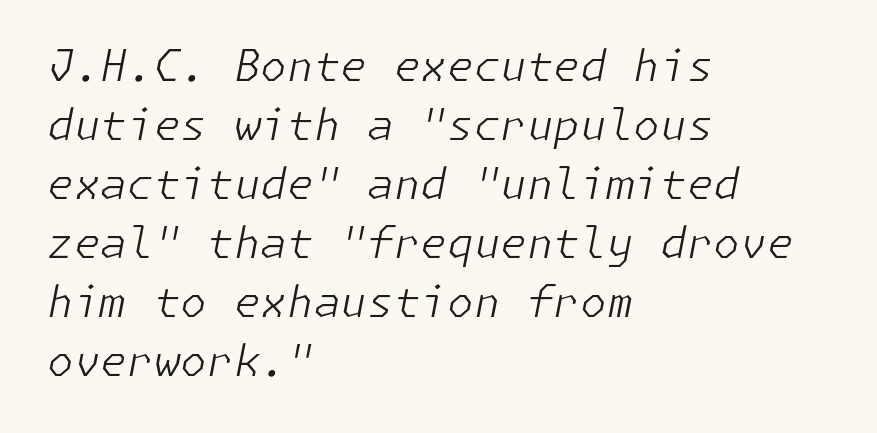
{"italic": "yes", "lean": "right", "slant_degrees": 11, "bold": "no", "weight": "light", "width": "normal", "stroke_contrast": "low", "x_height": "medium", "underline": "no", "align": "left", "line_spacing": "normal", "line_spacing_ratio": 1.37, "letter_spacing": "normal", "letter_spacing_em": 0.0, "glyph_px": 43}
